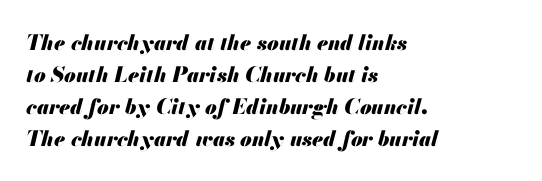
The image shows 21 px bold type, italic (leaning right); set left-aligned, normal line spacing (1.52x), normal letter spacing, not underlined.
